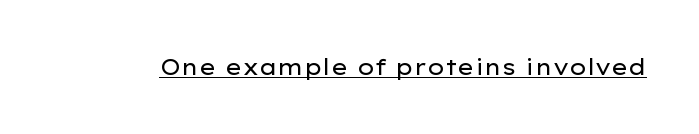
Does a line run under the words? Yes, clearly. Each word holds together tightly as a unit, with standard inter-letter gaps. When letters stand straight like this, we call the style roman or upright. Compared with a typical body face, this is equally light or lighter still.
